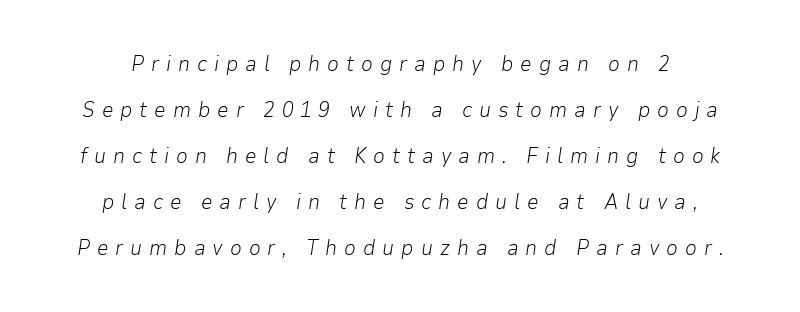
Q: Is the text bold? A: No.
Q: Is the text italic (slanted)? A: Yes, it leans right by about 9 degrees.
Q: Is the text underlined? A: No.
Q: How is the paragraph aligned? A: Centered.
Q: Is the spacing between letters normal or unusually wide? A: Unusually wide.
Q: Is the spacing between lines tight, normal or loose? A: Loose.
